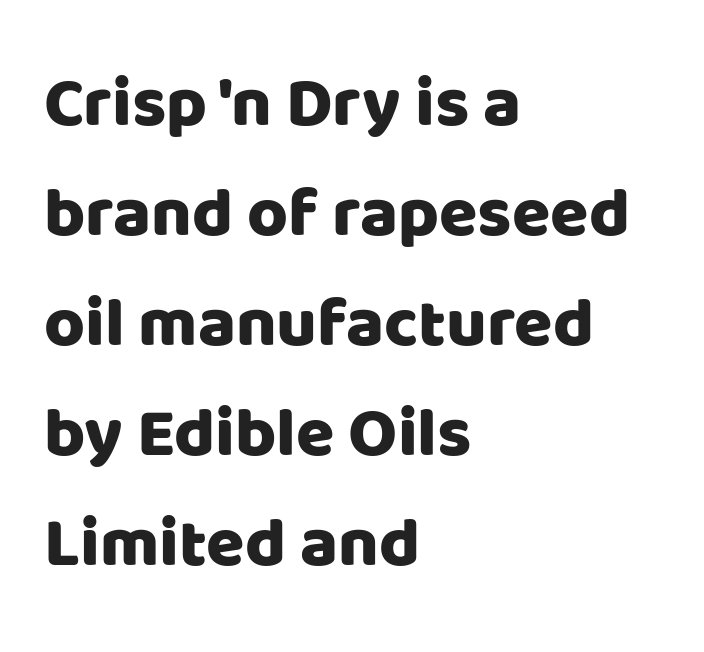
The typography opts for an upright posture over an oblique one. Left-aligned paragraph, ragged on the right. The line-height multiplier appears to be the usual default. Tracking here is standard; glyphs follow each other at the usual distance.
